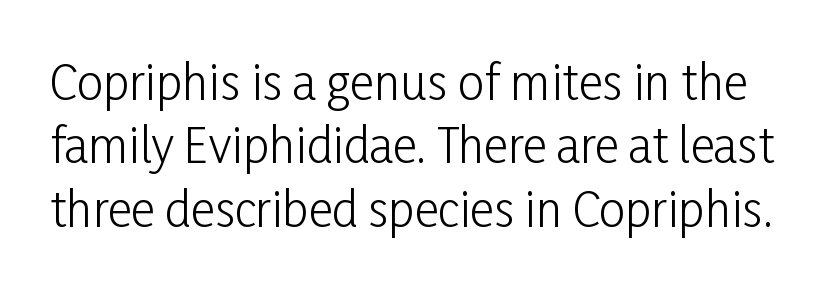
The image shows 47 px light, condensed sans-serif type, upright; set normal line spacing (1.35x), normal letter spacing, not underlined; low stroke contrast and a medium x-height.
